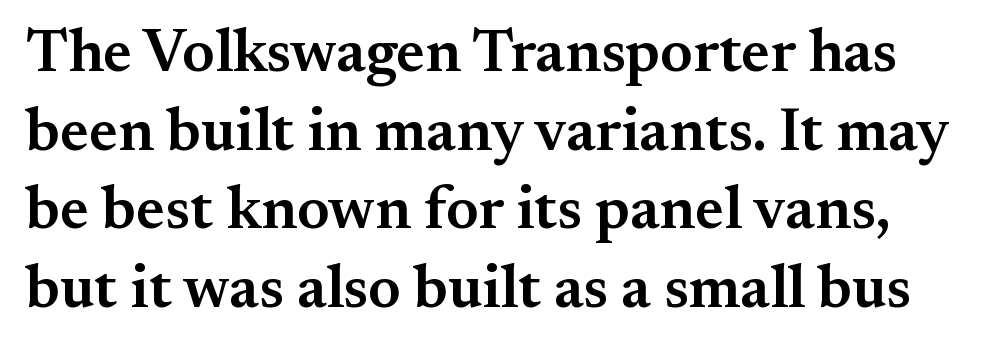
A semibold gives these letters moderate extra thickness, short of bold. Note: serifs present on the glyphs. The words here are not underlined. Words appear dense and cohesive because spacing is normal. One glance says typical: line gaps are just what's usual. Proportional: the letters do not fall into vertical columns.
